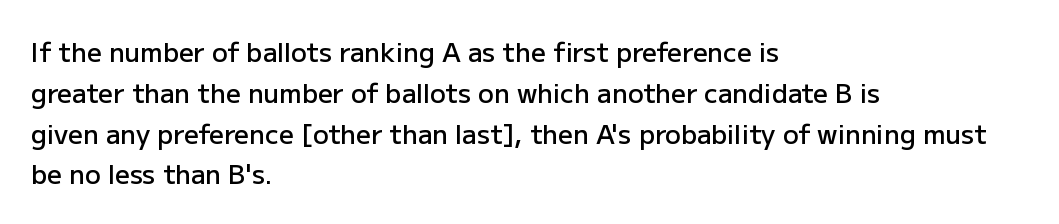
The image shows 26 px text type, upright; set left-aligned, normal line spacing (1.57x), normal letter spacing, not underlined.
